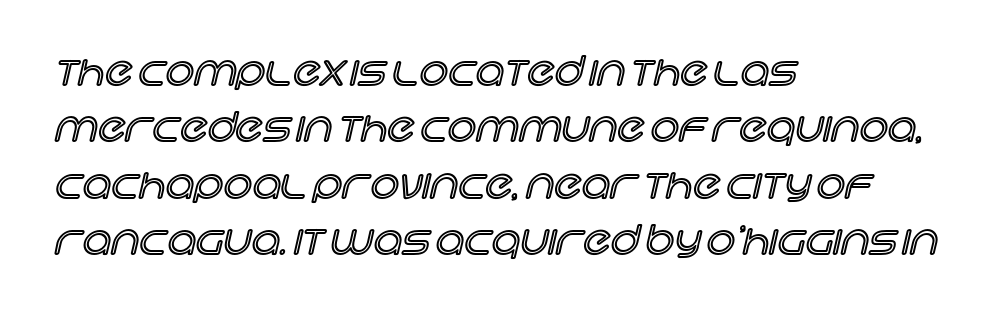
Q: Is the text italic (slanted)? A: Yes.
Q: Is the text underlined? A: No.
Q: How is the paragraph aligned? A: Left-aligned.
Q: Is the spacing between letters normal or unusually wide? A: Normal.
Q: Is the spacing between lines tight, normal or loose? A: Normal.
Q: Width (condensed, normal, or wide)? A: Normal.
Q: x-height? A: Large.
Q: Monospaced? A: No.
